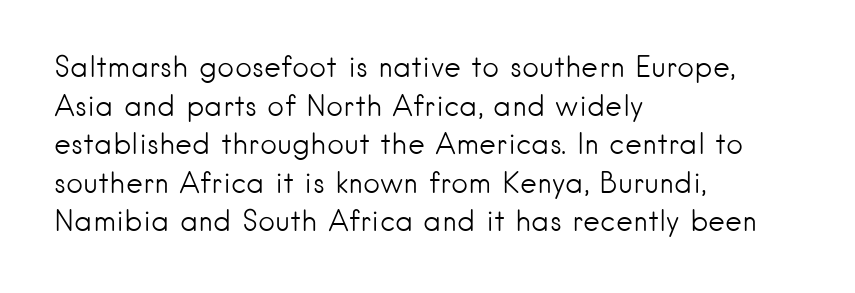
Q: Is the text bold? A: No.
Q: Is the text italic (slanted)? A: No, it is upright.
Q: Is the typeface a serif or a sans-serif typeface? A: Sans-serif.
Q: Is the text underlined? A: No.
Q: How is the paragraph aligned? A: Left-aligned.
Q: Is the spacing between letters normal or unusually wide? A: Normal.
Q: Is the spacing between lines tight, normal or loose? A: Normal.
Q: Width (condensed, normal, or wide)? A: Normal.
Q: Stroke contrast? A: Low.
Q: x-height? A: Small.
Q: Monospaced? A: No.
